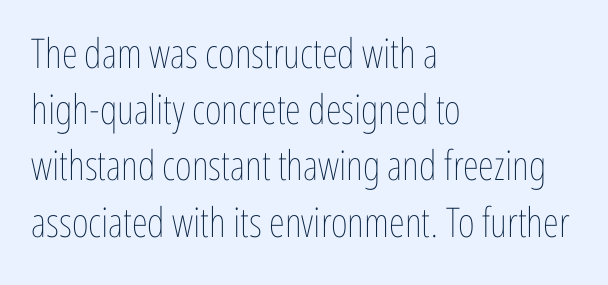
Q: Is the text bold? A: No.
Q: Is the text italic (slanted)? A: No, it is upright.
Q: Is the text underlined? A: No.
Q: How is the paragraph aligned? A: Left-aligned.
Q: Is the spacing between letters normal or unusually wide? A: Normal.
Q: Is the spacing between lines tight, normal or loose? A: Normal.
Q: Width (condensed, normal, or wide)? A: Condensed.
Q: Stroke contrast? A: Low.
Q: x-height? A: Medium.
Q: Monospaced? A: No.
